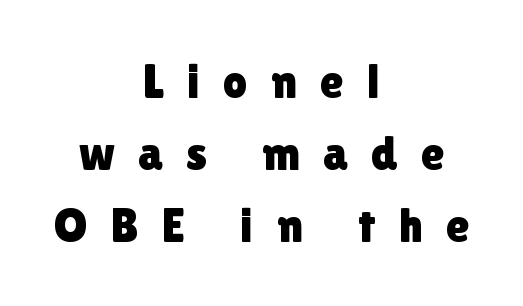
The image shows 48 px sans-serif type, upright; set centered, normal line spacing (1.5x), unusually wide letter spacing (+0.48 em), not underlined; a medium x-height.
